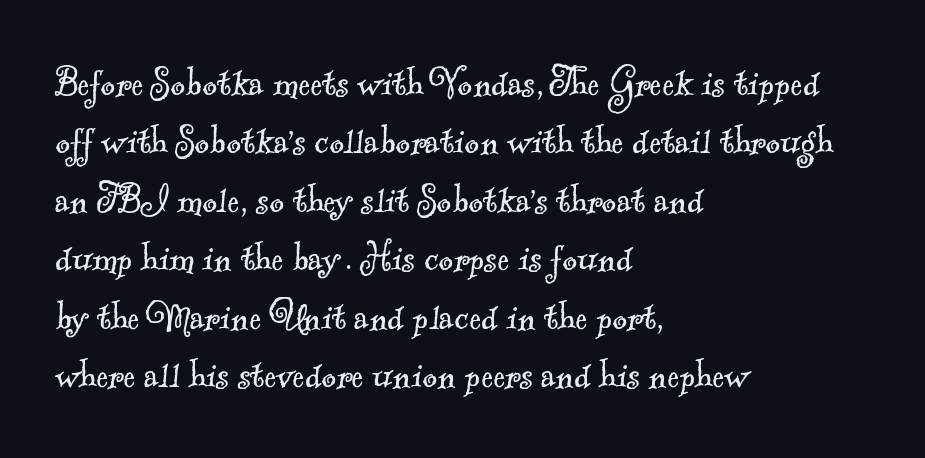
Q: Is the text bold? A: No.
Q: Is the typeface a serif or a sans-serif typeface? A: Serif.
Q: Is the text underlined? A: No.
Q: How is the paragraph aligned? A: Left-aligned.
Q: Is the spacing between letters normal or unusually wide? A: Normal.
Q: Is the spacing between lines tight, normal or loose? A: Normal.
Q: Width (condensed, normal, or wide)? A: Normal.
Q: x-height? A: Small.
Q: Monospaced? A: No.
